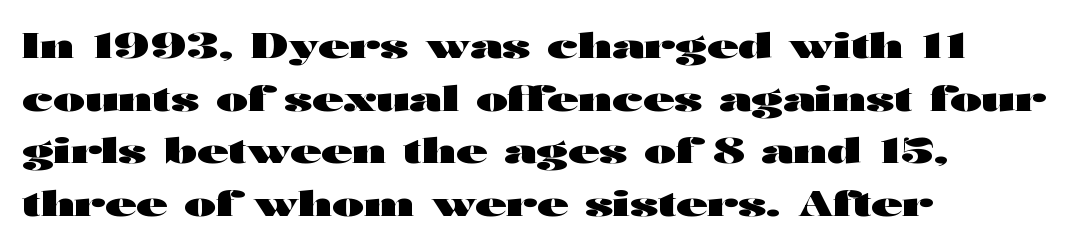
The rows are spaced the way most documents space them. This sample is left-justified, so line endings fall wherever the words run out. Rule under the text: the space is simply empty. The passage shown is typed in a proportional face where columns would drift. Here the glyphs are tracked normally, forming tight word shapes. Emphasis by weight is at full strength: bold.
